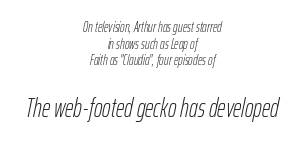
The image shows 26 px text type, italic (leaning right); set centered, line spacing 1.19x, normal letter spacing, not underlined; the second (bottom) block is 1.86x larger.
